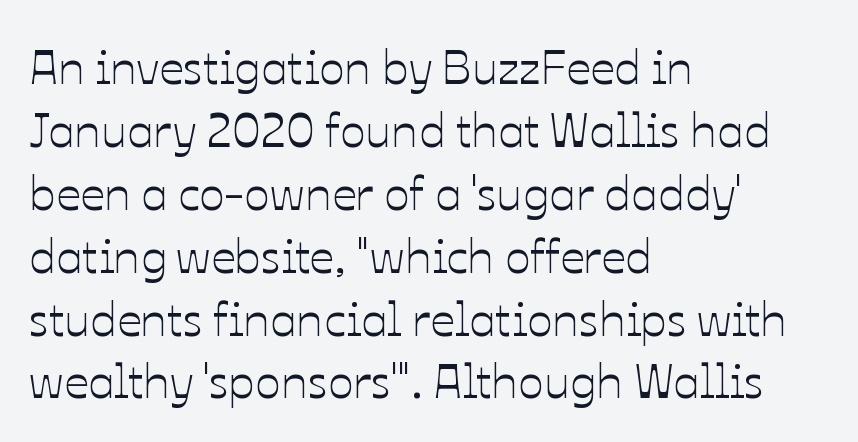
Q: Is the text italic (slanted)? A: No, it is upright.
Q: Is the text underlined? A: No.
Q: How is the paragraph aligned? A: Left-aligned.
Q: Is the spacing between letters normal or unusually wide? A: Normal.
Q: Is the spacing between lines tight, normal or loose? A: Normal.
Q: Width (condensed, normal, or wide)? A: Normal.
Q: Stroke contrast? A: Low.
Q: x-height? A: Medium.
Q: Monospaced? A: No.
